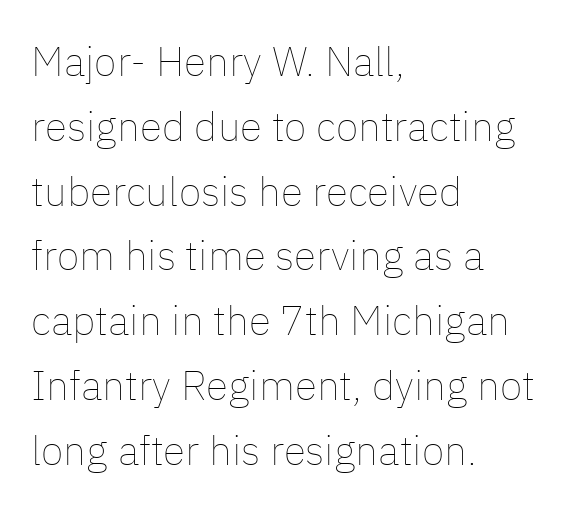
No word sits above an underline. The passage shown has conventional tracking throughout. The block of text has a typical density, with ordinary space between rows. The compositor pushed each line to the left boundary. The letters stand upright; this is a roman face.
